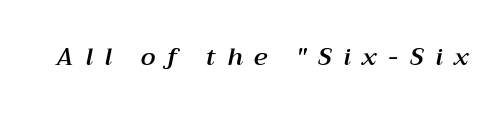
Does the lettering tilt? It does — this is italic. The gaps between neighbouring characters are conspicuously large. Only glyphs here, with clear space below each row.
